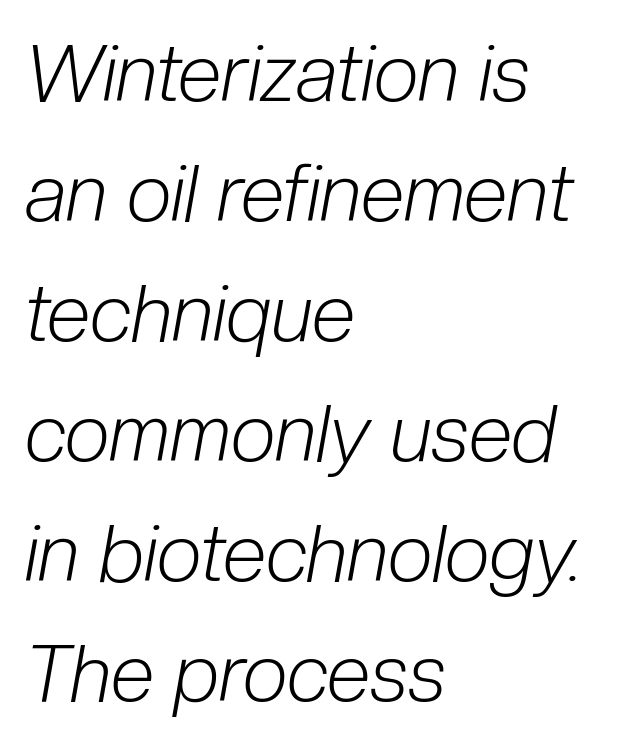
{"italic": "yes", "lean": "right", "slant_degrees": 10, "bold": "no", "weight": "light", "width": "condensed", "stroke_contrast": "low", "x_height": "medium", "monospaced": "no", "underline": "no", "align": "left", "line_spacing": "normal", "line_spacing_ratio": 1.5, "letter_spacing": "normal", "letter_spacing_em": 0.0, "glyph_px": 80}
